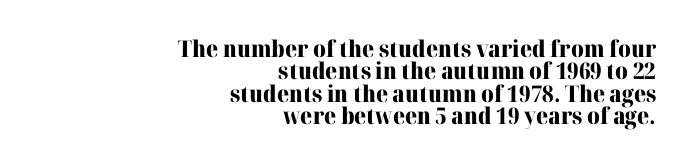
The image shows 23 px bold type, upright; set right-aligned, tight line spacing (0.97x), normal letter spacing, not underlined.
